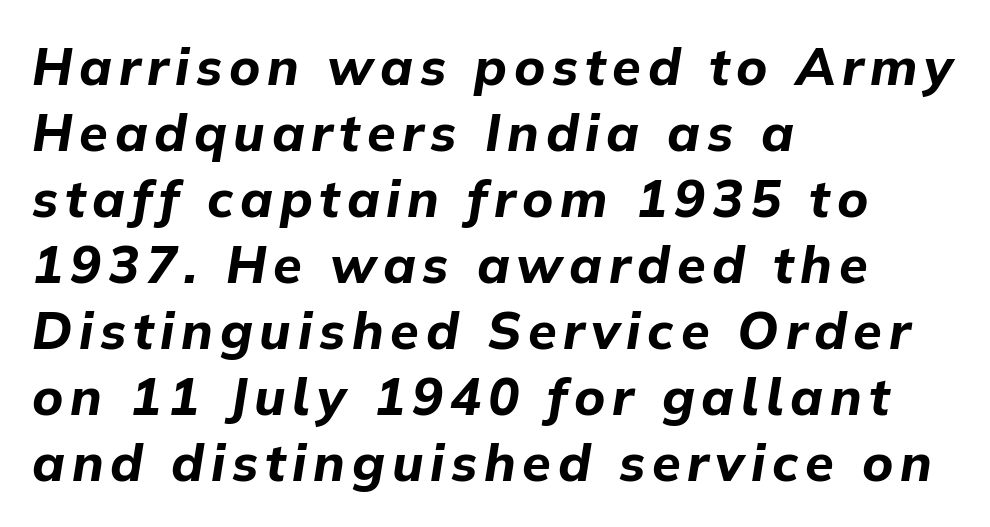
The baseline area is clear. These lines are rendered in a variable-pitch font. A typesetter would call this leading conventional body-copy spacing. Compared with ordinary roman type, these characters are visibly tilted.
